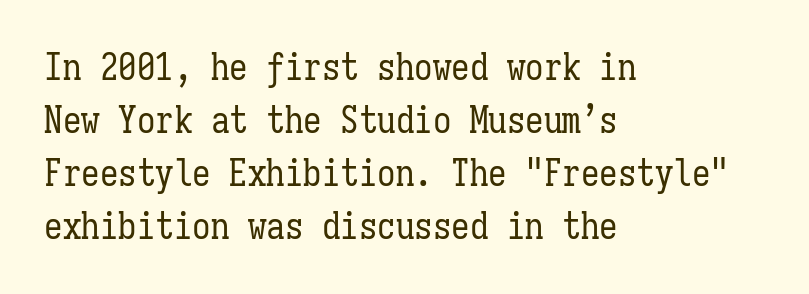
{"italic": "no", "bold": "no", "weight": "regular", "width": "condensed", "stroke_contrast": "low", "x_height": "medium", "monospaced": "yes", "underline": "no", "align": "left", "line_spacing": "normal", "line_spacing_ratio": 1.43, "letter_spacing": "normal", "letter_spacing_em": 0.0, "glyph_px": 37}
